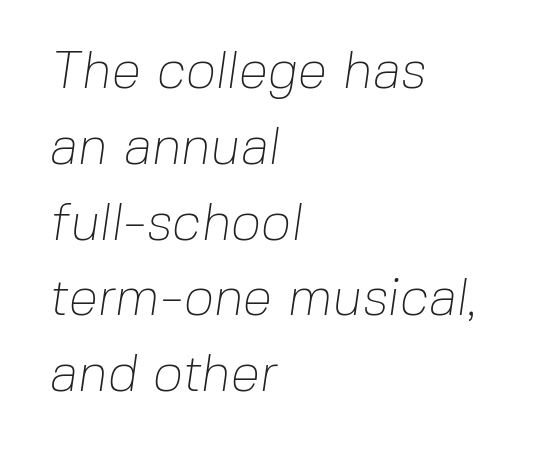
Q: Is the text bold? A: No.
Q: Is the typeface a serif or a sans-serif typeface? A: Sans-serif.
Q: Is the text underlined? A: No.
Q: How is the paragraph aligned? A: Left-aligned.
Q: Is the spacing between letters normal or unusually wide? A: Normal.
Q: Is the spacing between lines tight, normal or loose? A: Normal.
Q: Width (condensed, normal, or wide)? A: Normal.
Q: Stroke contrast? A: Low.
Q: x-height? A: Medium.
Q: Monospaced? A: No.
